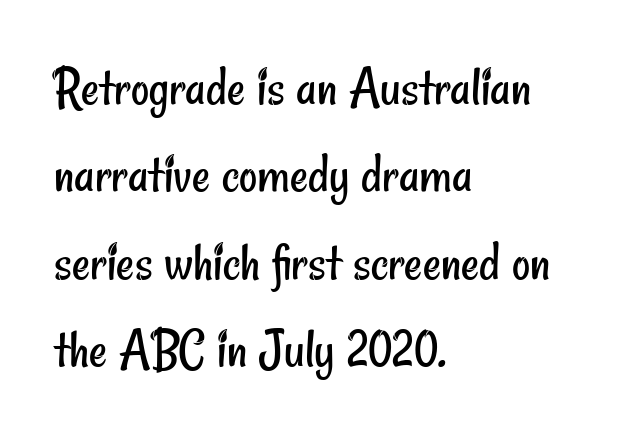
{"serif": "no", "bold": "no", "weight": "regular", "width": "condensed", "stroke_contrast": "low", "x_height": "small", "monospaced": "no", "underline": "no", "align": "left", "line_spacing": "normal", "line_spacing_ratio": 1.56, "letter_spacing": "normal", "letter_spacing_em": 0.0, "glyph_px": 56}
